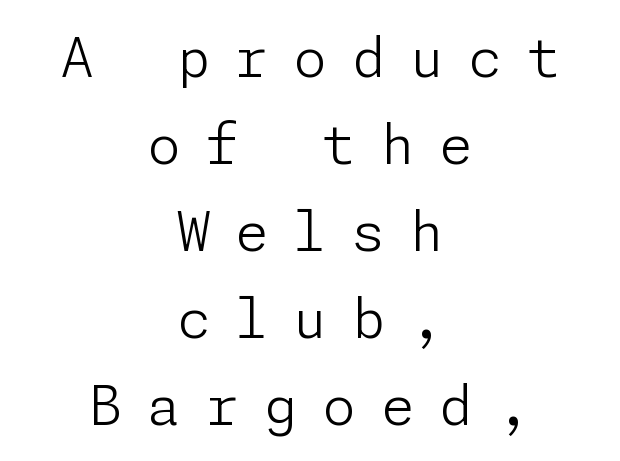
{"serif": "no", "italic": "no", "bold": "no", "weight": "light", "width": "normal", "stroke_contrast": "low", "x_height": "medium", "underline": "no", "align": "center", "line_spacing": "normal", "line_spacing_ratio": 1.61, "letter_spacing": "wide", "letter_spacing_em": 0.46, "glyph_px": 54}
